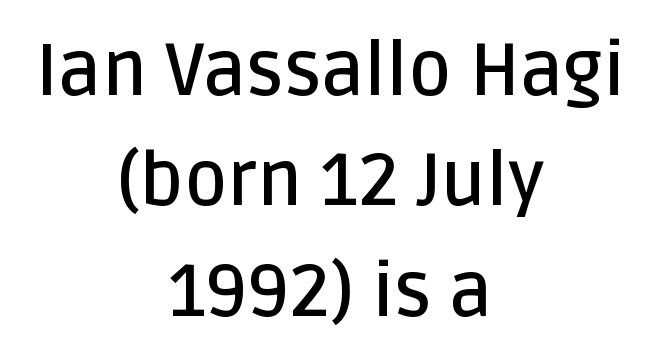
Q: Is the text bold? A: Semi-bold.
Q: Is the text italic (slanted)? A: No, it is upright.
Q: Is the typeface a serif or a sans-serif typeface? A: Sans-serif.
Q: Is the text underlined? A: No.
Q: How is the paragraph aligned? A: Centered.
Q: Is the spacing between letters normal or unusually wide? A: Normal.
Q: Is the spacing between lines tight, normal or loose? A: Normal.
Q: Width (condensed, normal, or wide)? A: Normal.
Q: Stroke contrast? A: Low.
Q: x-height? A: Large.
Q: Monospaced? A: No.
